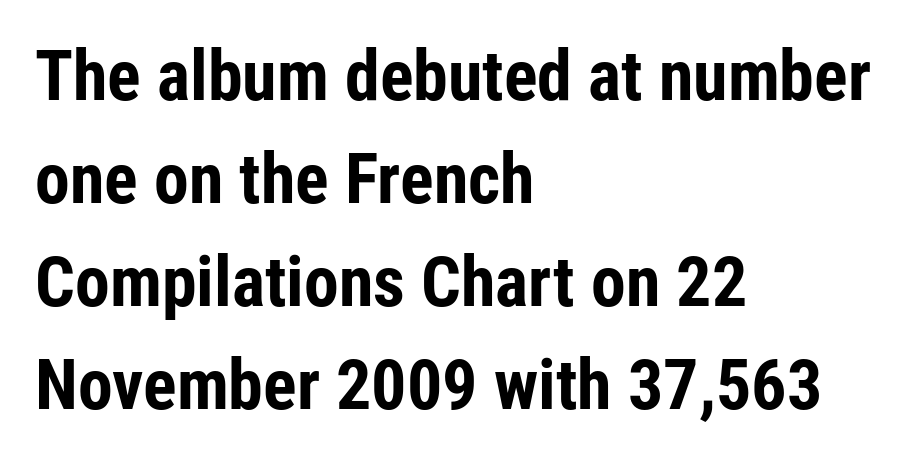
The image shows 70 px bold, condensed sans-serif type, upright; set left-aligned, normal line spacing (1.47x), normal letter spacing, not underlined; low stroke contrast and a medium x-height.
